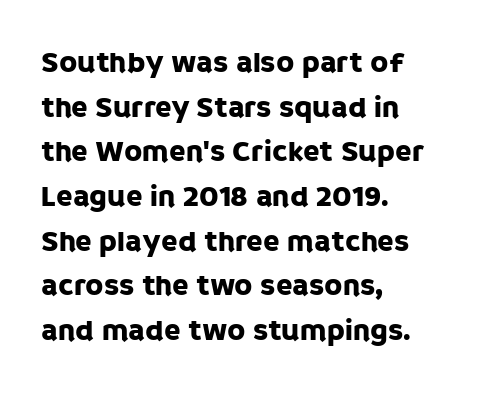
The image shows 30 px sans-serif type, upright; set left-aligned, normal line spacing (1.49x), normal letter spacing, not underlined; low stroke contrast and a large x-height.
